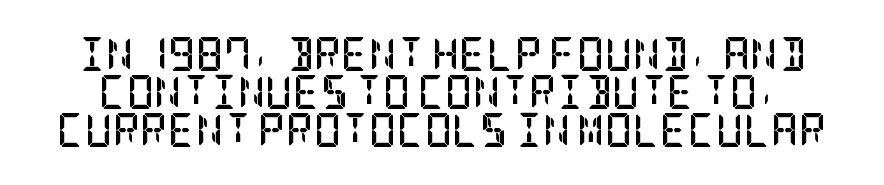
{"serif": "yes", "italic": "no", "bold": "yes", "weight": "semibold", "width": "condensed", "stroke_contrast": "low", "x_height": "large", "underline": "no", "line_spacing": "tight", "line_spacing_ratio": 1.12, "letter_spacing": "normal", "letter_spacing_em": 0.0, "glyph_px": 34}
